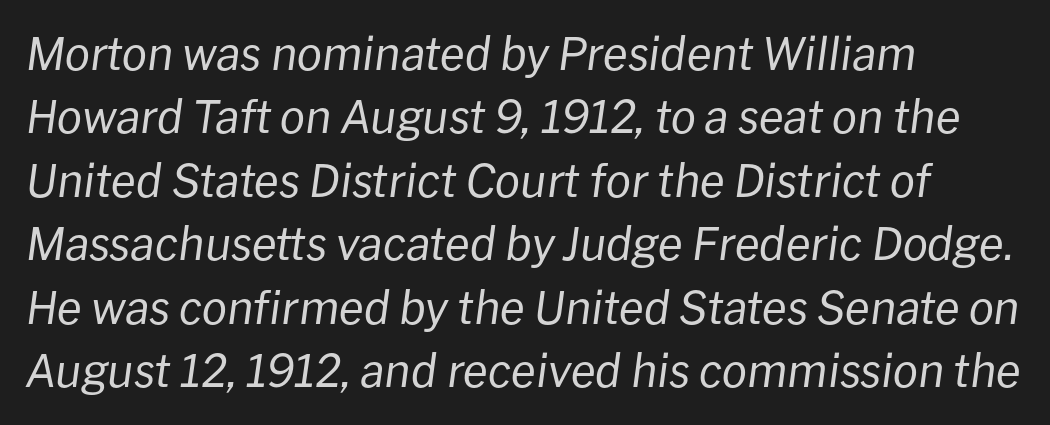
Q: Is the text bold? A: No.
Q: Is the text italic (slanted)? A: Yes, it leans right by about 8 degrees.
Q: Is the text underlined? A: No.
Q: How is the paragraph aligned? A: Left-aligned.
Q: Is the spacing between letters normal or unusually wide? A: Normal.
Q: Is the spacing between lines tight, normal or loose? A: Normal.
Q: Width (condensed, normal, or wide)? A: Normal.
Q: Stroke contrast? A: Low.
Q: x-height? A: Medium.
Q: Monospaced? A: No.
